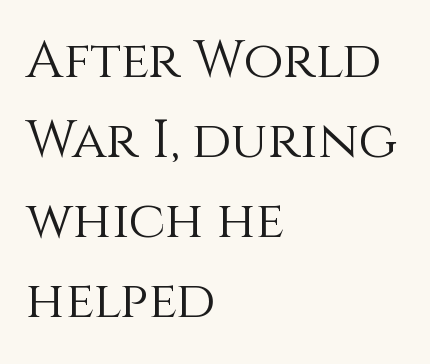
The image shows 52 px light type, upright; set left-aligned, normal line spacing (1.54x), normal letter spacing, not underlined; a large x-height.
